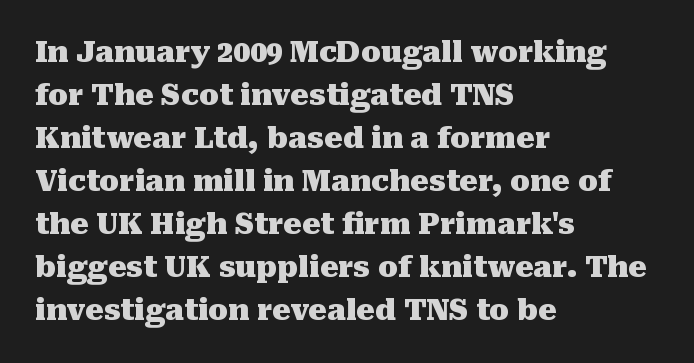
The image shows 29 px heavy serif type, upright; set left-aligned, normal line spacing (1.48x), normal letter spacing, not underlined; medium stroke contrast and a medium x-height.
